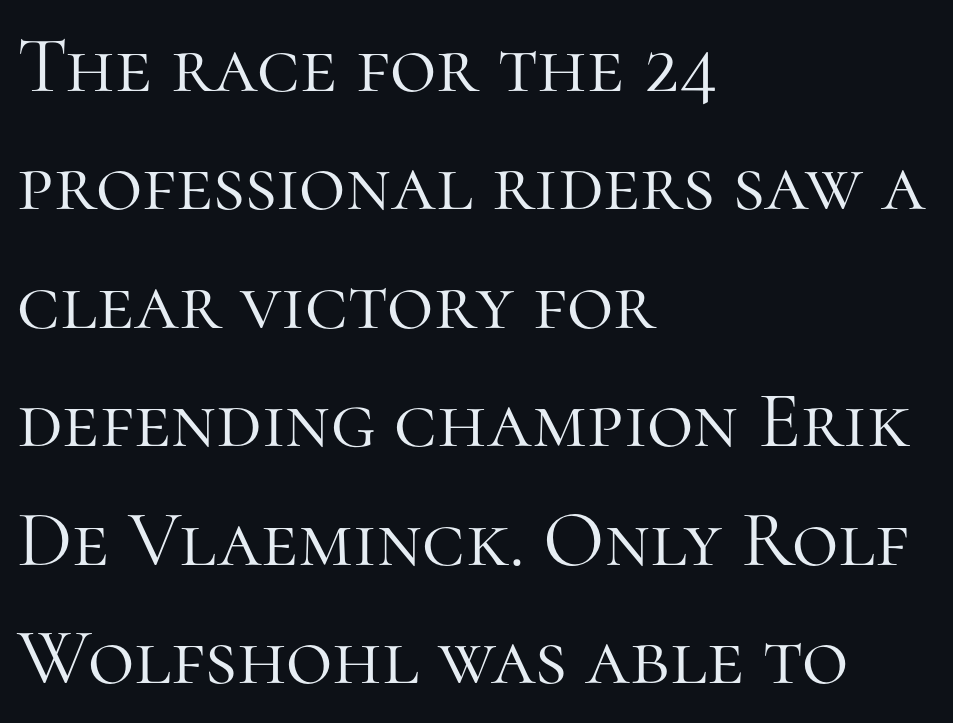
These lines sit exactly where default settings would place them. You could call the tracking neutral — neither tight nor loose. A clean baseline with only descenders dipping below it. The letters advance in unequal steps, a hallmark of proportional type.
